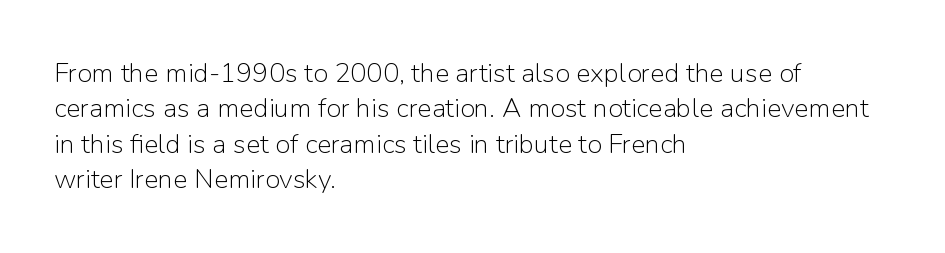
The image shows 27 px text type, upright; set left-aligned, normal line spacing (1.31x), normal letter spacing, not underlined.
